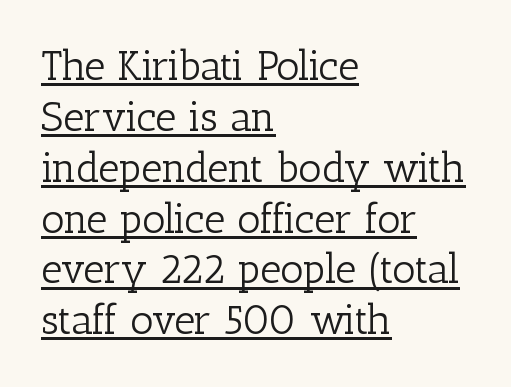
Q: Is the text bold? A: No.
Q: Is the text italic (slanted)? A: No, it is upright.
Q: Is the typeface a serif or a sans-serif typeface? A: Serif.
Q: Is the text underlined? A: Yes.
Q: How is the paragraph aligned? A: Left-aligned.
Q: Is the spacing between letters normal or unusually wide? A: Normal.
Q: Width (condensed, normal, or wide)? A: Normal.
Q: Stroke contrast? A: Low.
Q: x-height? A: Medium.
Q: Monospaced? A: No.
